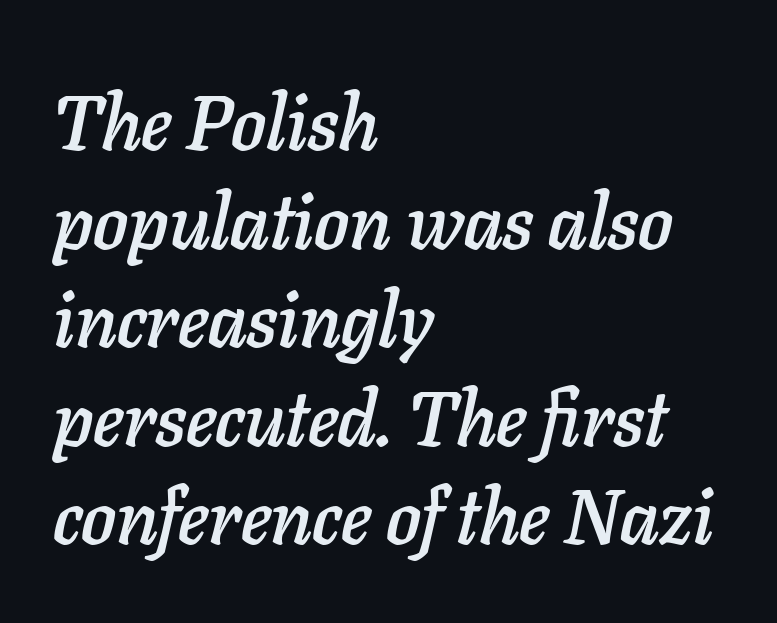
{"italic": "yes", "lean": "right", "slant_degrees": 11, "width": "normal", "stroke_contrast": "low", "x_height": "medium", "monospaced": "no", "underline": "no", "align": "left", "line_spacing": "normal", "line_spacing_ratio": 1.28, "letter_spacing": "normal", "letter_spacing_em": 0.0, "glyph_px": 77}
